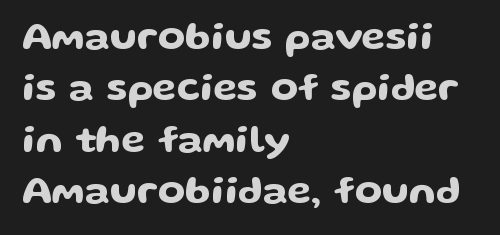
Q: Is the text italic (slanted)? A: No, it is upright.
Q: Is the typeface a serif or a sans-serif typeface? A: Sans-serif.
Q: Is the text underlined? A: No.
Q: How is the paragraph aligned? A: Left-aligned.
Q: Is the spacing between letters normal or unusually wide? A: Normal.
Q: Is the spacing between lines tight, normal or loose? A: Normal.
Q: Width (condensed, normal, or wide)? A: Wide.
Q: Stroke contrast? A: Low.
Q: x-height? A: Medium.
Q: Monospaced? A: No.
